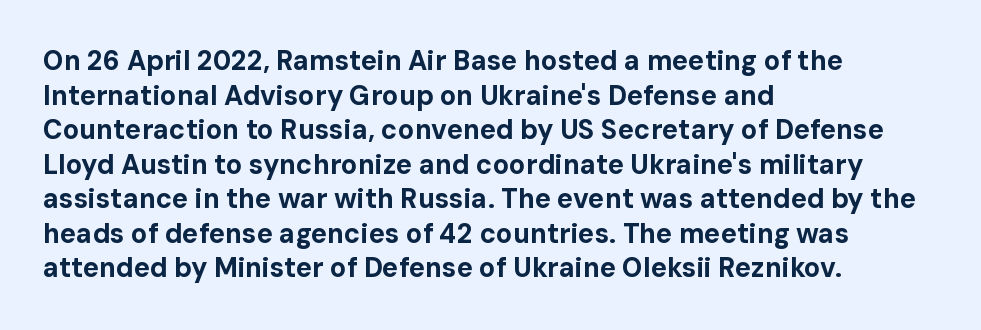
The image shows 27 px bold type, upright; set left-aligned, normal line spacing (1.28x), normal letter spacing, not underlined.
